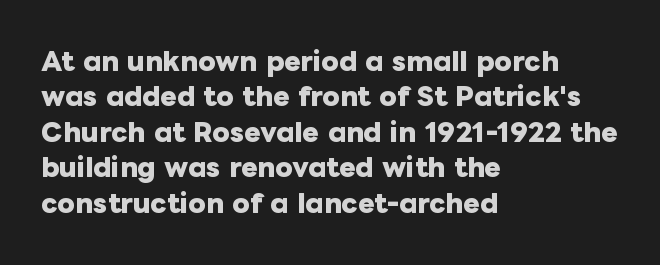
{"italic": "no", "bold": "yes", "underline": "no", "align": "left", "line_spacing": "normal", "line_spacing_ratio": 1.42, "letter_spacing": "normal", "letter_spacing_em": 0.0, "glyph_px": 25}
